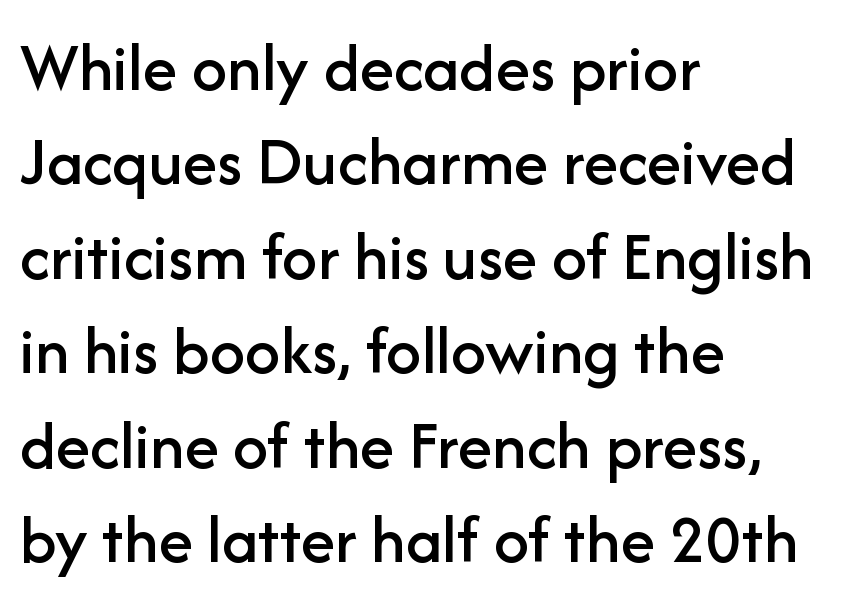
Q: Is the text italic (slanted)? A: No, it is upright.
Q: Is the typeface a serif or a sans-serif typeface? A: Sans-serif.
Q: Is the text underlined? A: No.
Q: How is the paragraph aligned? A: Left-aligned.
Q: Is the spacing between letters normal or unusually wide? A: Normal.
Q: Is the spacing between lines tight, normal or loose? A: Normal.
Q: Width (condensed, normal, or wide)? A: Normal.
Q: Stroke contrast? A: Low.
Q: x-height? A: Medium.
Q: Monospaced? A: No.
